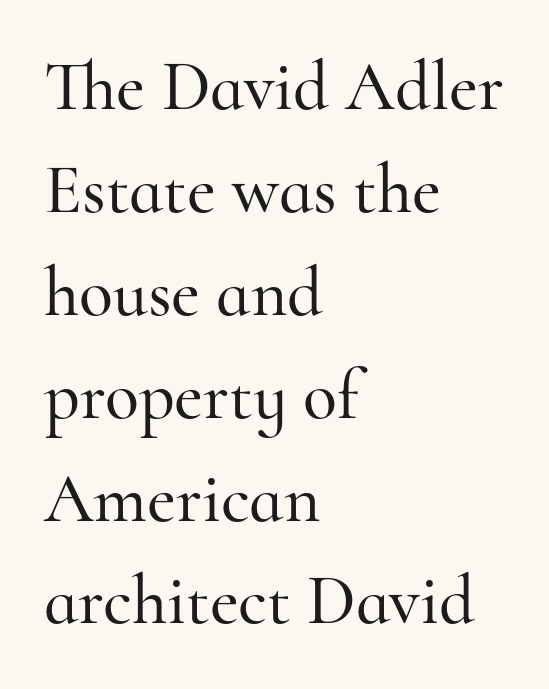
Q: Is the text italic (slanted)? A: No, it is upright.
Q: Is the typeface a serif or a sans-serif typeface? A: Serif.
Q: Is the text underlined? A: No.
Q: How is the paragraph aligned? A: Left-aligned.
Q: Is the spacing between letters normal or unusually wide? A: Normal.
Q: Is the spacing between lines tight, normal or loose? A: Normal.
Q: Width (condensed, normal, or wide)? A: Normal.
Q: Stroke contrast? A: High.
Q: x-height? A: Small.
Q: Monospaced? A: No.
